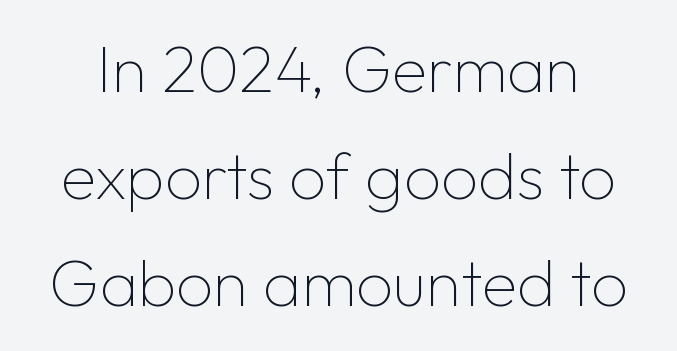
{"serif": "no", "italic": "no", "bold": "no", "weight": "thin", "width": "normal", "stroke_contrast": "low", "x_height": "medium", "monospaced": "no", "underline": "no", "line_spacing": "normal", "line_spacing_ratio": 1.65, "letter_spacing": "normal", "letter_spacing_em": 0.0, "glyph_px": 65}
